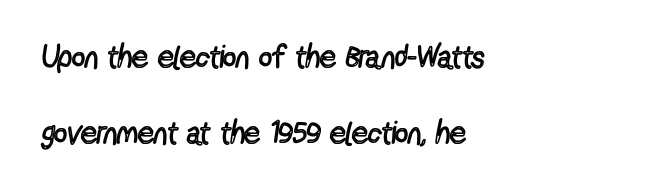
Does extra space separate the letters? No, they use regular spacing. Only glyphs here, with clear space below each row. Ink coverage per letter is moderate at most. These lines stand farther apart than default settings would place them. The passage shown is typed in a proportional face where columns would drift.
